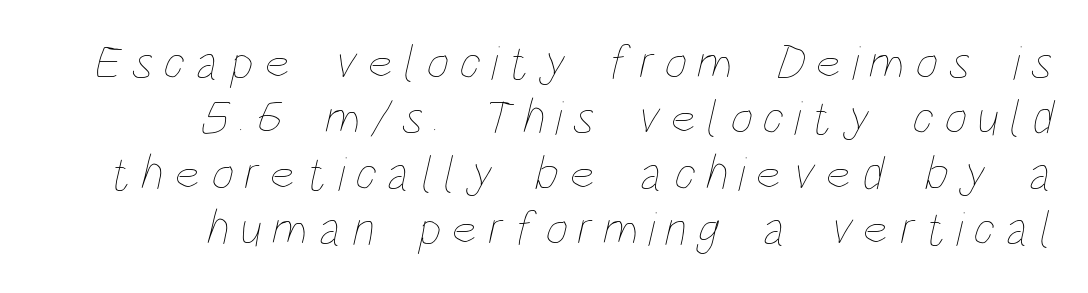
The image shows 49 px thin, condensed type; set right-aligned, tight line spacing (1.13x), unusually wide letter spacing (+0.22 em), not underlined; low stroke contrast and a large x-height.
